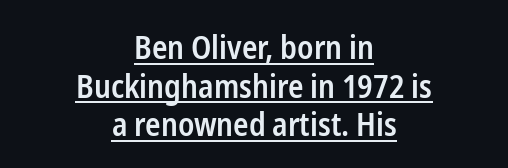
I'd call this a sans setting — the letters go barefoot. The glyphs are accompanied by a horizontal stroke just below them. Italic: no, the glyphs are upright roman. Horizontal alignment here is central, giving a formal, balanced look.
